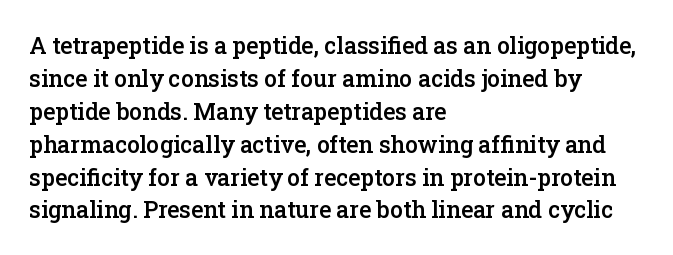
{"italic": "no", "bold": "semi", "underline": "no", "align": "left", "line_spacing": "normal", "line_spacing_ratio": 1.43, "letter_spacing": "normal", "letter_spacing_em": 0.0, "glyph_px": 23}
